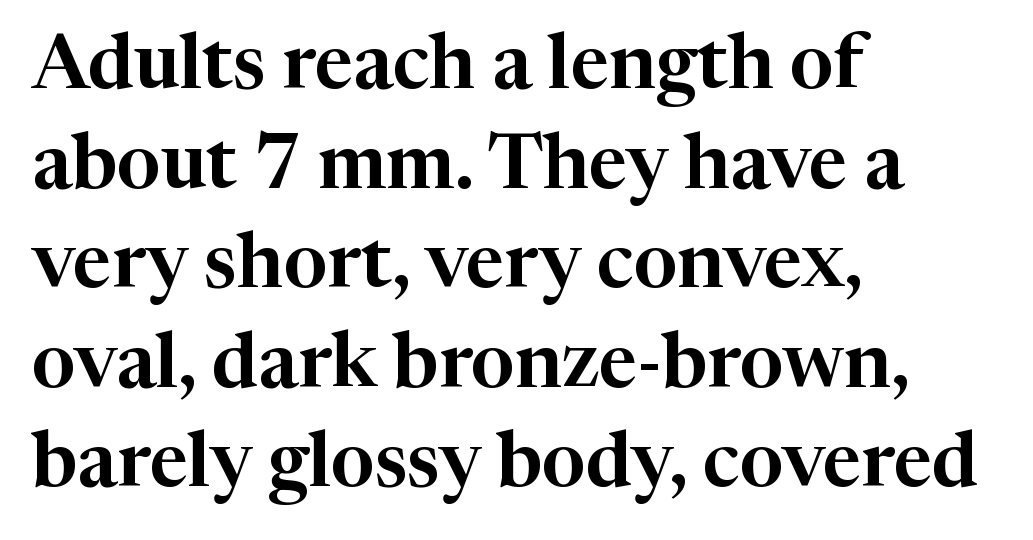
{"serif": "yes", "italic": "no", "width": "normal", "stroke_contrast": "high", "x_height": "medium", "monospaced": "no", "underline": "no", "align": "left", "line_spacing": "normal", "line_spacing_ratio": 1.31, "letter_spacing": "normal", "letter_spacing_em": 0.0, "glyph_px": 76}
